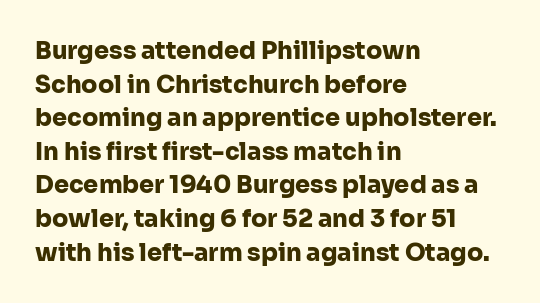
Q: Is the text bold? A: Yes.
Q: Is the text italic (slanted)? A: No, it is upright.
Q: Is the text underlined? A: No.
Q: How is the paragraph aligned? A: Left-aligned.
Q: Is the spacing between letters normal or unusually wide? A: Normal.
Q: Is the spacing between lines tight, normal or loose? A: Normal.
